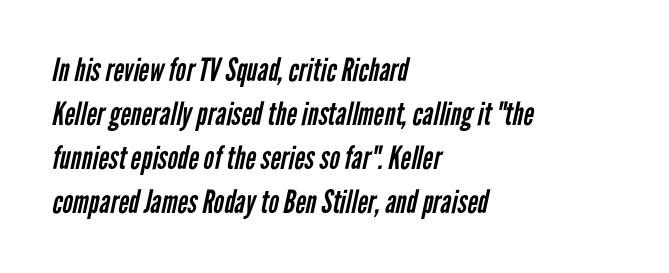
Default kerning and tracking; the words read as compact shapes. Think of a printed novel: that variable character pitch is what you see here. Normally led — the rows are evenly, conventionally spaced. Caption: face not bold, strokes unweighted. Notice how the passage keeps a crisp vertical edge on the left only. Type without underlining.
